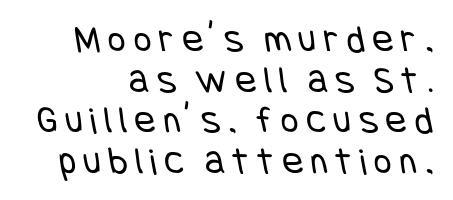
This sample uses expanded letter spacing, leaving extra air between glyphs. Honestly, there is no underline to notice here at all. Is this a sans? Yes — the strokes have no serifs. The rendering anchors every line to the right-hand side. The space between consecutive lines is stingy. Weight: in the light-to-regular range.
